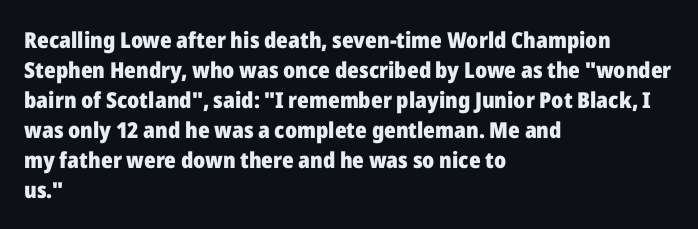
Italic: no, the glyphs are upright roman. Standard letterfit; no display-style spreading of the glyphs. Glance below the letters and you will spot only blank space. Its strokes are broad and dark, the hallmark of bold type.
